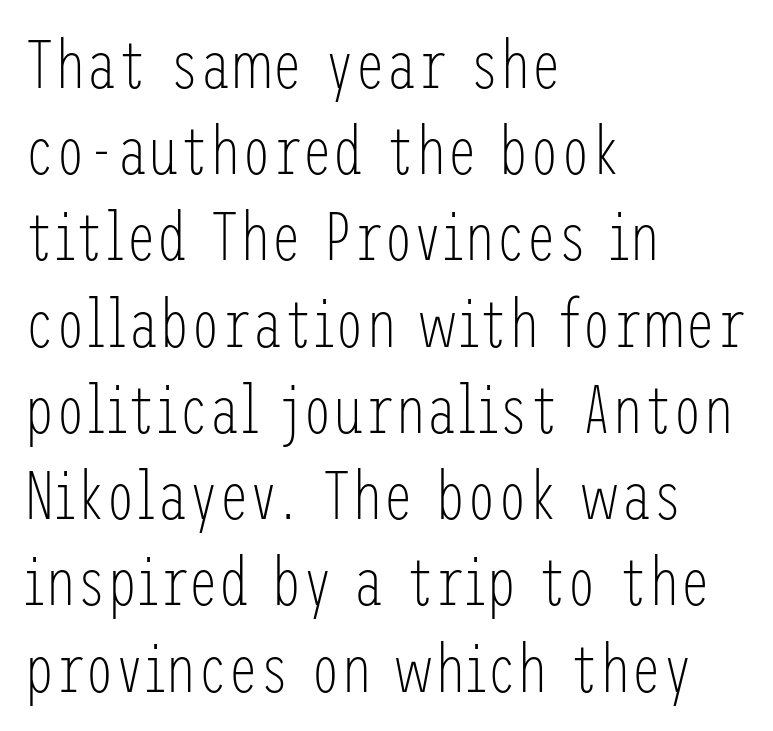
{"serif": "no", "italic": "no", "bold": "no", "weight": "light", "width": "condensed", "stroke_contrast": "low", "x_height": "medium", "underline": "no", "align": "left", "line_spacing": "normal", "line_spacing_ratio": 1.25, "letter_spacing": "normal", "letter_spacing_em": 0.0, "glyph_px": 69}
